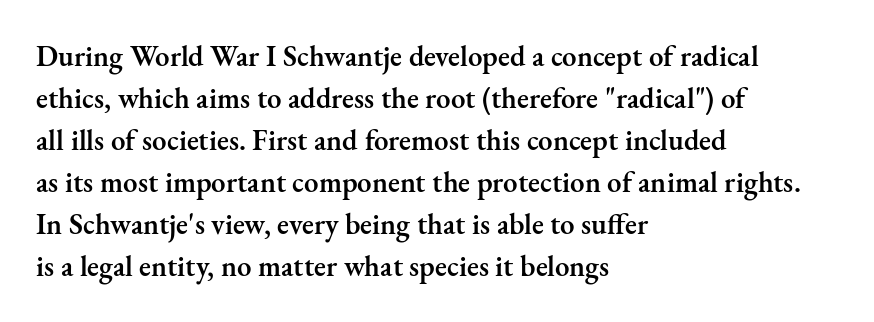
The image shows 29 px semibold serif type, upright; set left-aligned, normal line spacing (1.45x), normal letter spacing, not underlined; medium stroke contrast and a small x-height.
